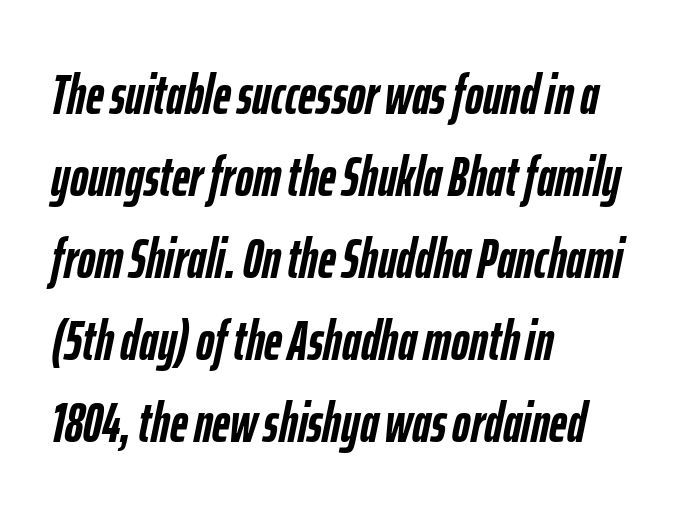
{"italic": "yes", "lean": "right", "slant_degrees": 12, "bold": "yes", "weight": "semibold", "width": "condensed", "stroke_contrast": "low", "x_height": "medium", "monospaced": "no", "underline": "no", "align": "left", "line_spacing": "normal", "line_spacing_ratio": 1.49, "letter_spacing": "normal", "letter_spacing_em": 0.0, "glyph_px": 55}
